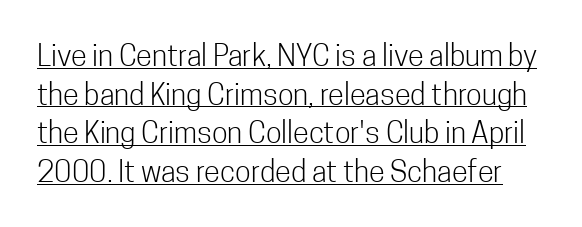
Notice how a bar underscores the lettering throughout. Counters stay open thanks to moderate or lighter strokes. Leading matches the norm, producing a regular column. Glyph-to-glyph distance matches everyday printed text.
